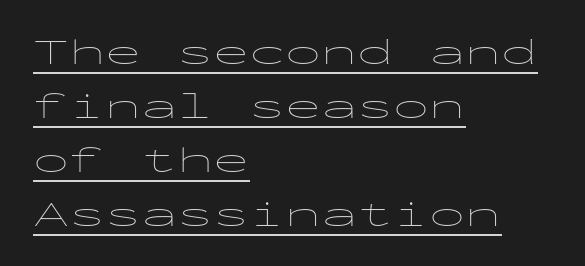
The image shows 36 px thin, wide sans-serif type, upright, monospaced; set left-aligned, normal line spacing (1.5x), normal letter spacing, underlined; low stroke contrast and a medium x-height.
